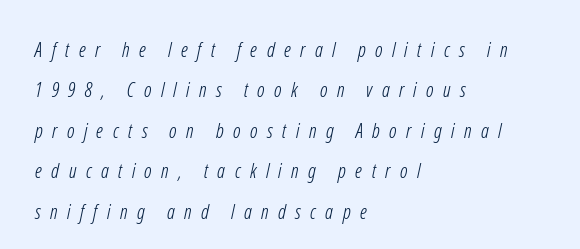
Q: Is the text bold? A: No.
Q: Is the text underlined? A: No.
Q: How is the paragraph aligned? A: Left-aligned.
Q: Is the spacing between letters normal or unusually wide? A: Unusually wide.
Q: Is the spacing between lines tight, normal or loose? A: Loose.
